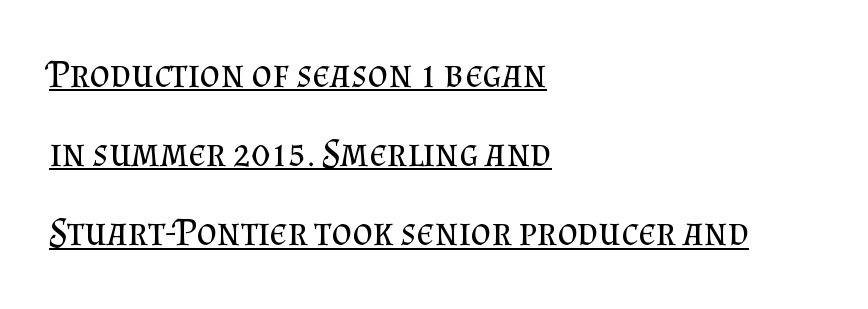
Q: Is the text bold? A: No.
Q: Is the text italic (slanted)? A: No, it is upright.
Q: Is the typeface a serif or a sans-serif typeface? A: Serif.
Q: Is the text underlined? A: Yes.
Q: How is the paragraph aligned? A: Left-aligned.
Q: Is the spacing between letters normal or unusually wide? A: Normal.
Q: Is the spacing between lines tight, normal or loose? A: Loose.
Q: Width (condensed, normal, or wide)? A: Normal.
Q: Stroke contrast? A: Medium.
Q: x-height? A: Small.
Q: Monospaced? A: No.
